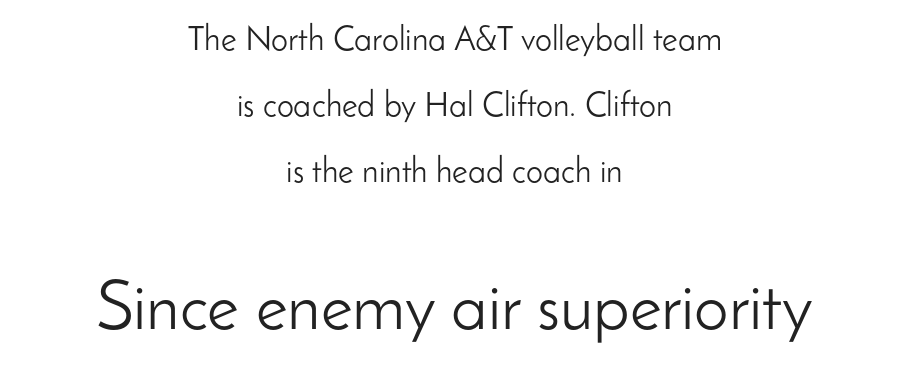
The image shows 69 px light sans-serif type, upright; set centered, loose line spacing (1.94x), normal letter spacing, not underlined; the second (bottom) block is 2.03x larger; low stroke contrast and a small x-height.
